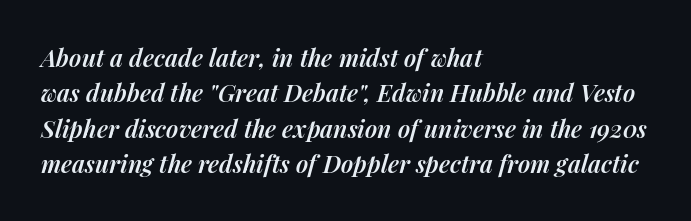
{"italic": "yes", "lean": "right", "slant_degrees": 14, "bold": "semi", "underline": "no", "align": "left", "line_spacing": "normal", "line_spacing_ratio": 1.47, "letter_spacing": "normal", "letter_spacing_em": 0.0, "glyph_px": 24}
